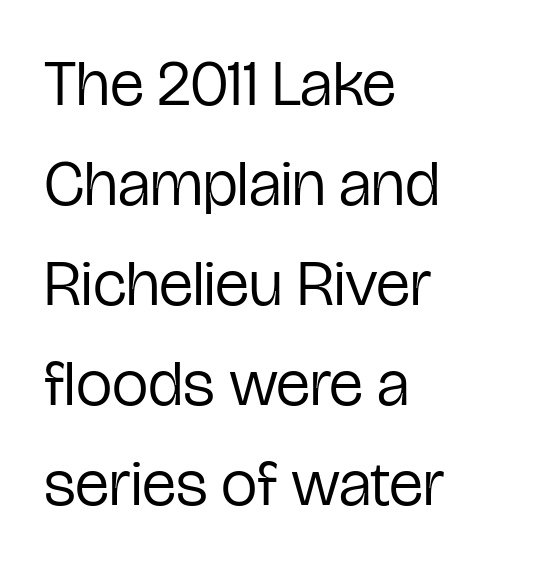
The image shows 65 px regular-weight, condensed sans-serif type, upright; set left-aligned, normal line spacing (1.54x), normal letter spacing, not underlined; low stroke contrast and a medium x-height.
